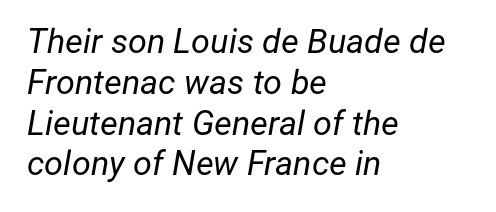
Decoration check: the copy has no underline. Proportional: the letters do not fall into vertical columns. All the whitespace from short lines collects on the right. Tall strokes in this sample are angled rather than plumb. Here the glyphs are tracked normally, forming tight word shapes.
